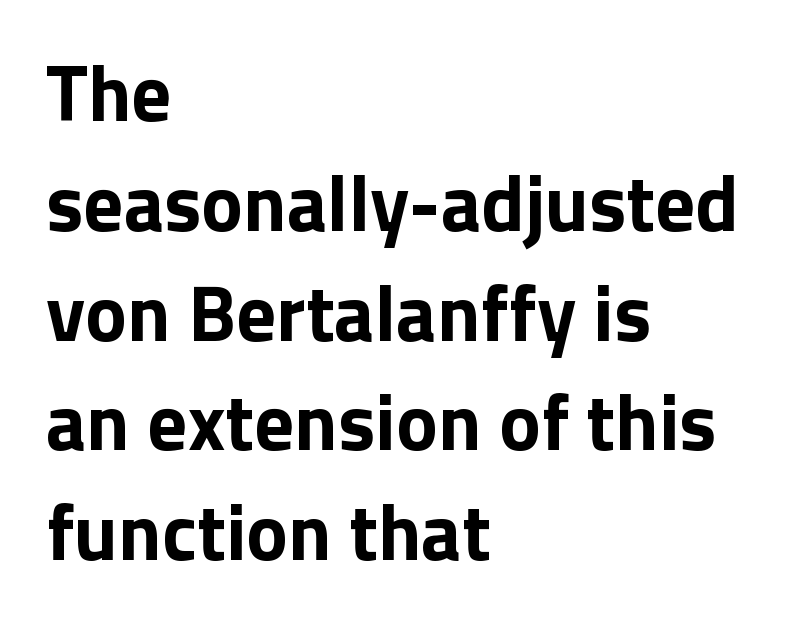
{"serif": "no", "italic": "no", "bold": "yes", "weight": "bold", "width": "normal", "stroke_contrast": "low", "x_height": "medium", "monospaced": "no", "underline": "no", "align": "left", "line_spacing": "normal", "line_spacing_ratio": 1.39, "letter_spacing": "normal", "letter_spacing_em": 0.0, "glyph_px": 79}
